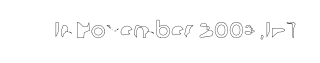
Tall strokes in this sample are plumb rather than angled. Short note: letters normally spaced. Lines of text with bare space underneath.
